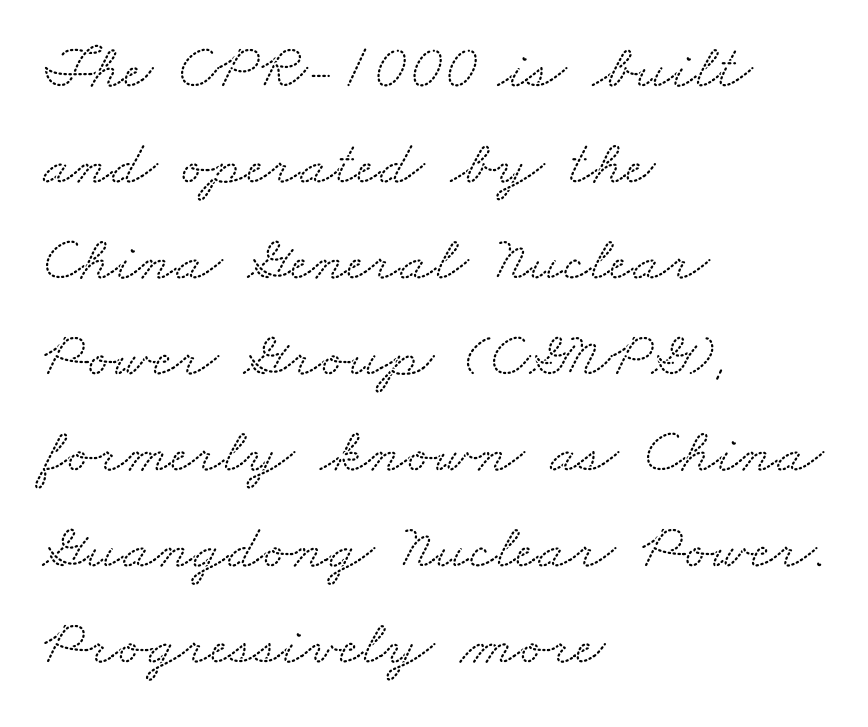
Q: Is the typeface a serif or a sans-serif typeface? A: Serif.
Q: Is the text underlined? A: No.
Q: How is the paragraph aligned? A: Left-aligned.
Q: Is the spacing between letters normal or unusually wide? A: Normal.
Q: Is the spacing between lines tight, normal or loose? A: Normal.
Q: Width (condensed, normal, or wide)? A: Wide.
Q: Stroke contrast? A: Low.
Q: x-height? A: Small.
Q: Monospaced? A: No.
